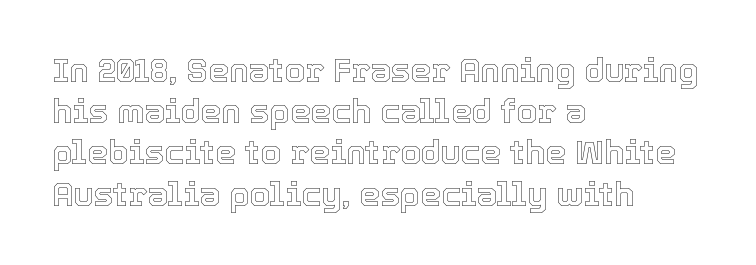
Q: Is the text italic (slanted)? A: No, it is upright.
Q: Is the text underlined? A: No.
Q: How is the paragraph aligned? A: Left-aligned.
Q: Is the spacing between letters normal or unusually wide? A: Normal.
Q: Is the spacing between lines tight, normal or loose? A: Normal.
Q: Width (condensed, normal, or wide)? A: Normal.
Q: x-height? A: Medium.
Q: Monospaced? A: No.
